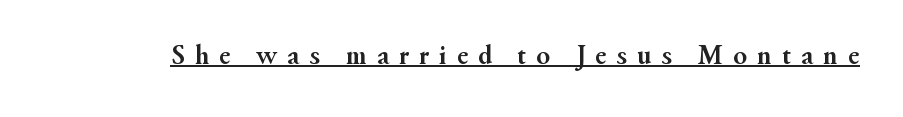
The image shows 28 px semibold serif type, upright; set unusually wide letter spacing (+0.36 em), underlined; medium stroke contrast and a small x-height.
